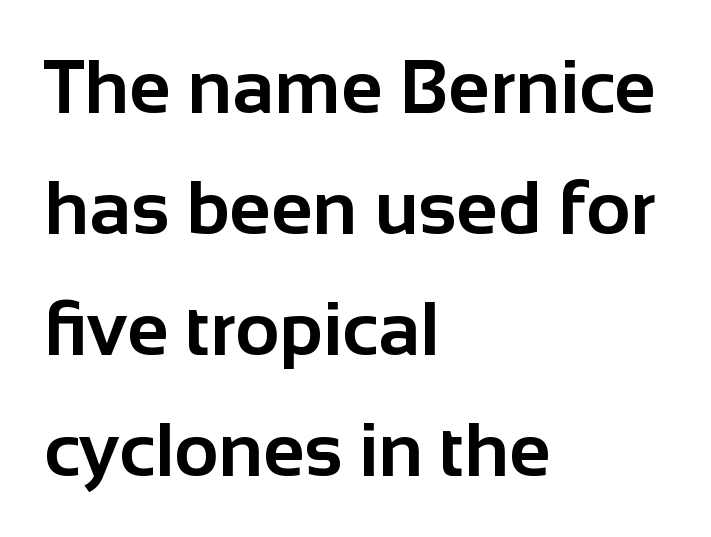
Q: Is the text bold? A: Yes.
Q: Is the text italic (slanted)? A: No, it is upright.
Q: Is the typeface a serif or a sans-serif typeface? A: Sans-serif.
Q: Is the text underlined? A: No.
Q: How is the paragraph aligned? A: Left-aligned.
Q: Is the spacing between letters normal or unusually wide? A: Normal.
Q: Is the spacing between lines tight, normal or loose? A: Normal.
Q: Width (condensed, normal, or wide)? A: Normal.
Q: Stroke contrast? A: Low.
Q: x-height? A: Medium.
Q: Monospaced? A: No.
